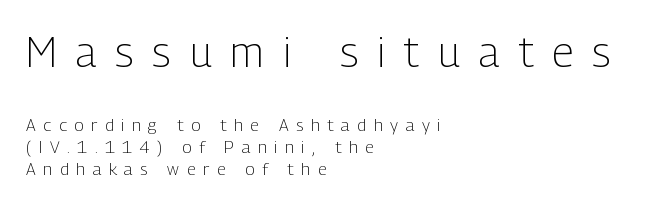
{"serif": "no", "italic": "no", "bold": "no", "weight": "light", "width": "condensed", "stroke_contrast": "low", "x_height": "medium", "monospaced": "no", "underline": "no", "align": "left", "line_spacing": "normal", "line_spacing_ratio": 1.29, "letter_spacing": "wide", "letter_spacing_em": 0.45, "larger_block": "first", "size_ratio": 2.47, "glyph_px": 42}
